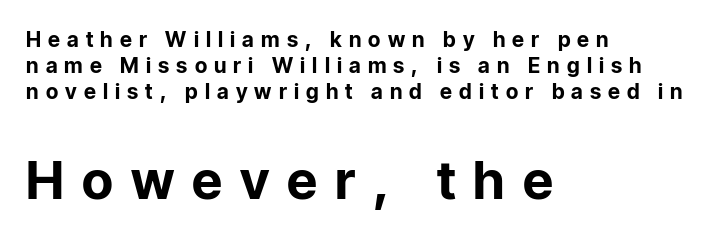
{"serif": "no", "italic": "no", "bold": "yes", "weight": "bold", "width": "normal", "stroke_contrast": "low", "x_height": "medium", "monospaced": "no", "underline": "no", "align": "left", "line_spacing": "normal", "line_spacing_ratio": 1.25, "letter_spacing": "wide", "letter_spacing_em": 0.34, "larger_block": "second", "size_ratio": 2.52, "glyph_px": 53}
